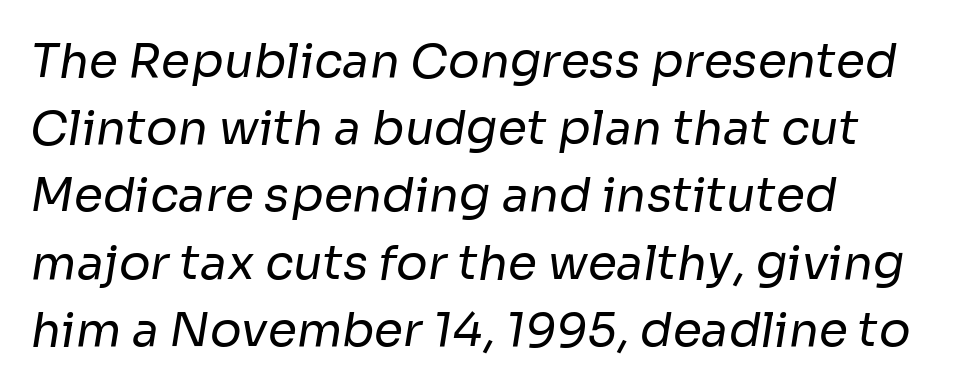
Q: Is the text bold? A: No.
Q: Is the typeface a serif or a sans-serif typeface? A: Sans-serif.
Q: Is the text underlined? A: No.
Q: How is the paragraph aligned? A: Left-aligned.
Q: Is the spacing between letters normal or unusually wide? A: Normal.
Q: Is the spacing between lines tight, normal or loose? A: Normal.
Q: Width (condensed, normal, or wide)? A: Normal.
Q: Stroke contrast? A: Low.
Q: x-height? A: Medium.
Q: Monospaced? A: No.
